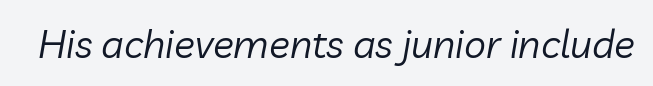
Q: Is the text bold? A: No.
Q: Is the text italic (slanted)? A: Yes, it leans right by about 10 degrees.
Q: Is the text underlined? A: No.
Q: Is the spacing between letters normal or unusually wide? A: Normal.
Q: Width (condensed, normal, or wide)? A: Normal.
Q: Stroke contrast? A: Low.
Q: x-height? A: Medium.
Q: Monospaced? A: No.
